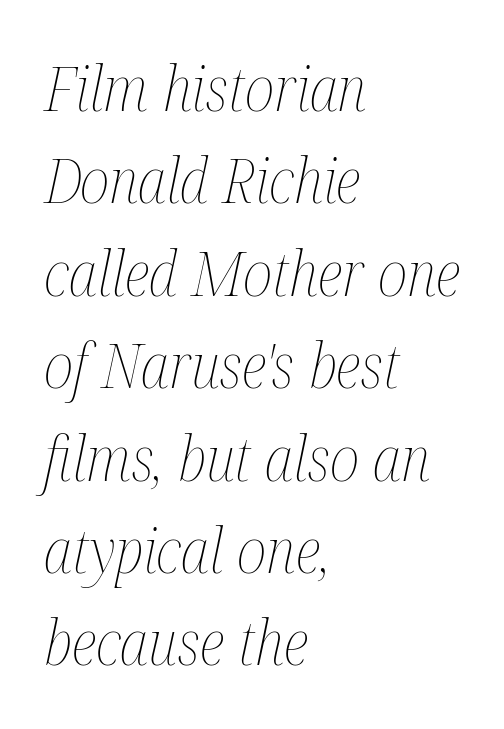
{"italic": "yes", "lean": "right", "slant_degrees": 12, "bold": "no", "weight": "thin", "width": "condensed", "stroke_contrast": "medium", "x_height": "medium", "monospaced": "no", "underline": "no", "align": "left", "line_spacing": "normal", "line_spacing_ratio": 1.49, "letter_spacing": "normal", "letter_spacing_em": 0.0, "glyph_px": 62}
